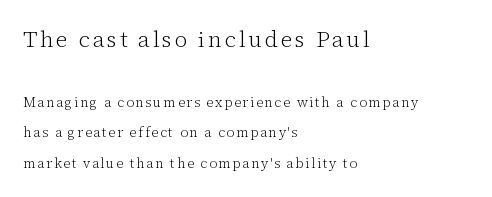
Weight: regular or lighter. The block sitting higher on the canvas is the one with enlarged characters. A clean baseline with only descenders dipping below it. Regarding leading, the lines here are spaced well apart.
